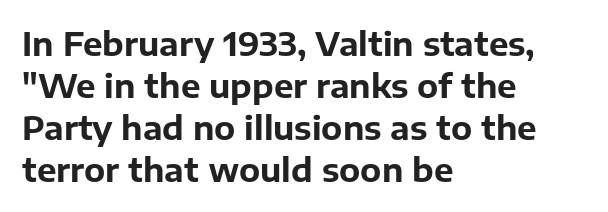
{"serif": "no", "italic": "no", "bold": "yes", "weight": "bold", "width": "normal", "stroke_contrast": "low", "x_height": "medium", "monospaced": "no", "underline": "no", "align": "left", "line_spacing": "normal", "line_spacing_ratio": 1.27, "letter_spacing": "normal", "letter_spacing_em": 0.0, "glyph_px": 33}
